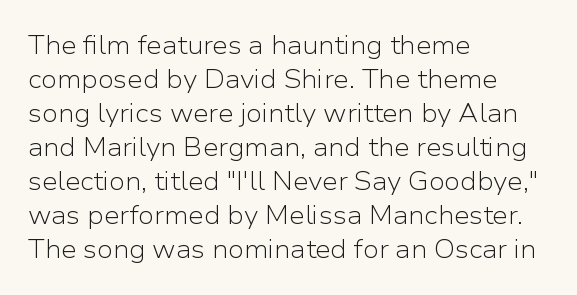
{"italic": "no", "bold": "no", "underline": "no", "align": "left", "line_spacing": "normal", "line_spacing_ratio": 1.36, "letter_spacing": "normal", "letter_spacing_em": 0.0, "glyph_px": 25}
